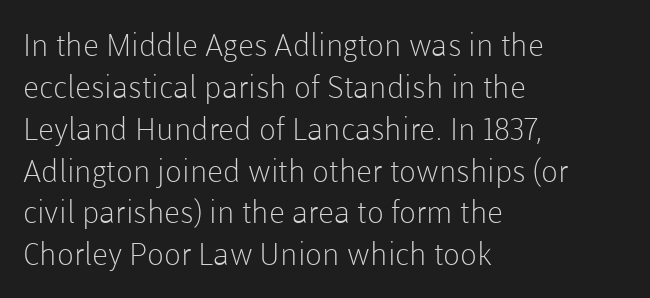
{"serif": "no", "italic": "no", "bold": "no", "weight": "light", "width": "normal", "stroke_contrast": "low", "x_height": "medium", "monospaced": "no", "underline": "no", "align": "left", "line_spacing": "normal", "line_spacing_ratio": 1.35, "letter_spacing": "normal", "letter_spacing_em": 0.0, "glyph_px": 31}
